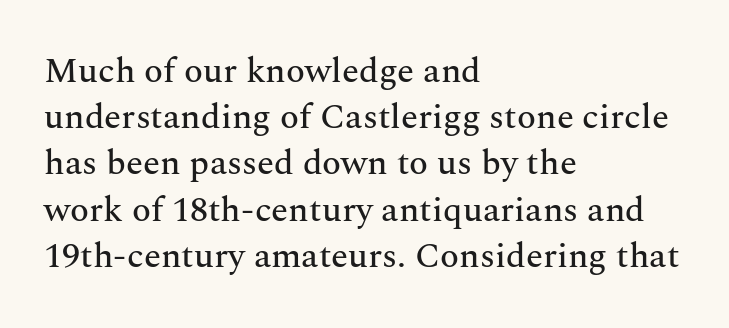
Regular leading. A typesetter would label this face a serif. Character widths vary here, with narrow letters taking less room than wide ones. Look at the tracking — it's just the regular setting, nothing added. Leftover space on each line is placed entirely after the last word.
